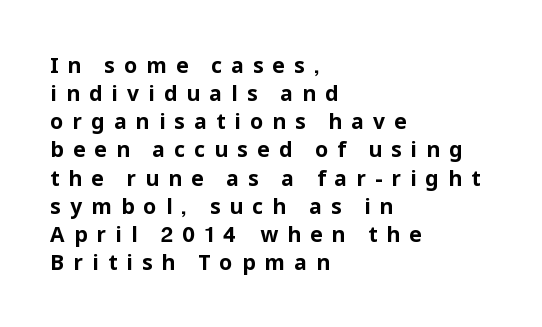
Honestly, the row spacing looks completely unremarkable. The zone under the glyphs is completely vacant. In terms of weight, the rendering is a true, heavy bold. Characters remain perfectly vertical along every line. The tracking reads as deliberately expanded to a designer's eye.
